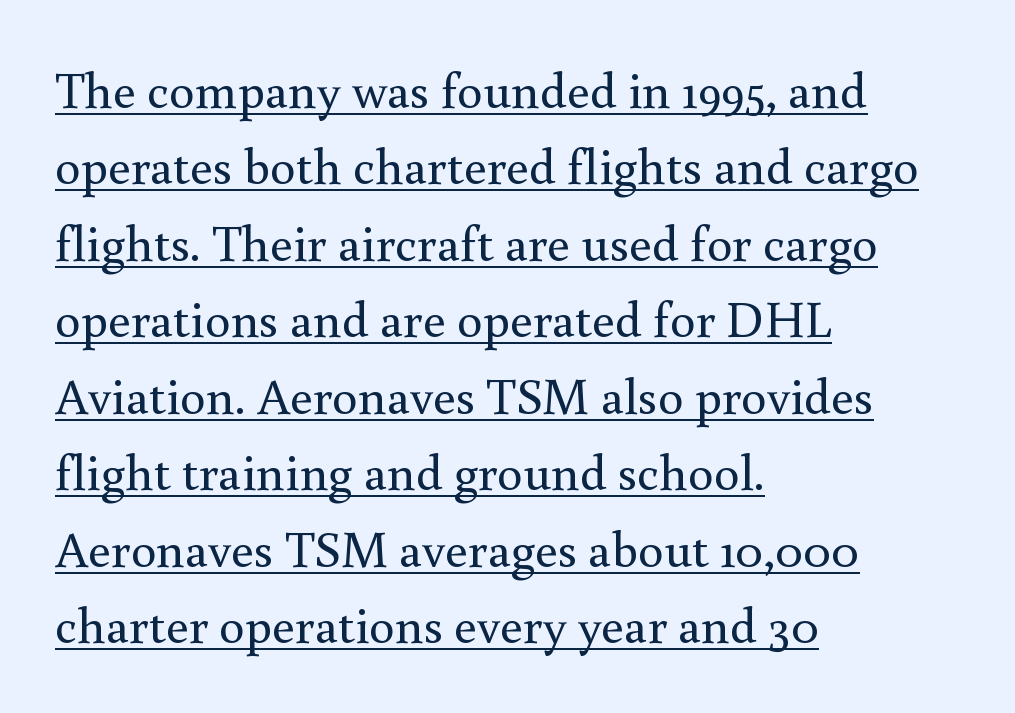
This rendering uses left alignment, leaving the right contour irregular. This is roman type, the default non-slanted kind. Counters stay open thanks to moderate or lighter strokes. The gaps between neighbouring characters are ordinary and unremarkable. To sum up the face: it has serifs. Compared with typical paragraphs, the rows here are spaced about the same.
